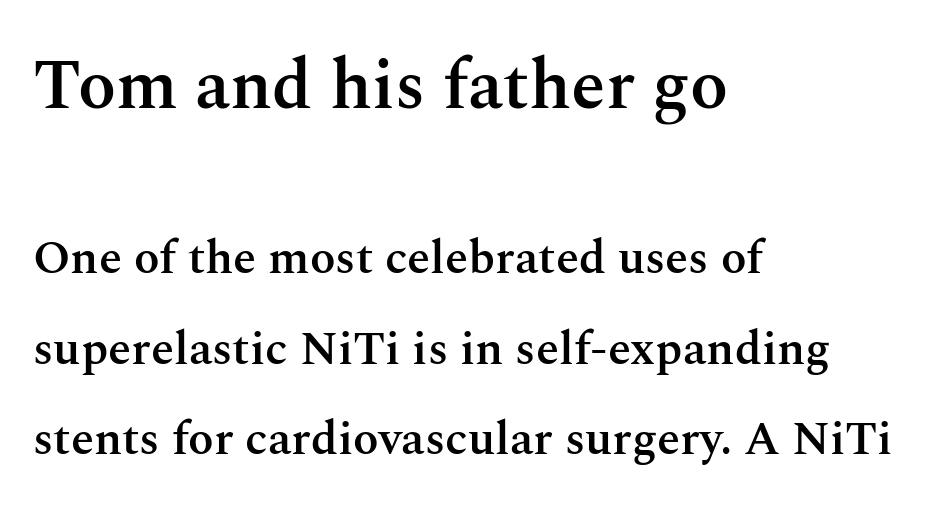
The image shows 70 px semibold serif type, upright; set left-aligned, loose line spacing (1.92x), normal letter spacing, not underlined; the first (top) block is 1.49x larger; medium stroke contrast and a medium x-height.
